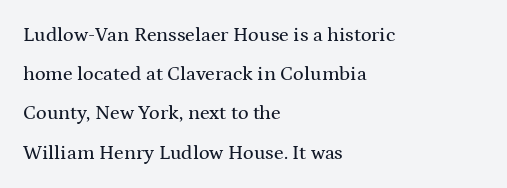
The image shows 20 px text type, upright; set left-aligned, loose line spacing (1.96x), normal letter spacing, not underlined.
